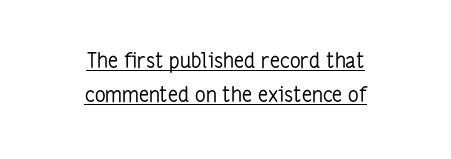
Alignment: centered. Is the stroke heavy? The answer is a plain regular-or-lighter. Honestly, the row spacing looks completely unremarkable. Words appear dense and cohesive because spacing is normal. Compared with undecorated copy, this sample adds a rule below the words.
